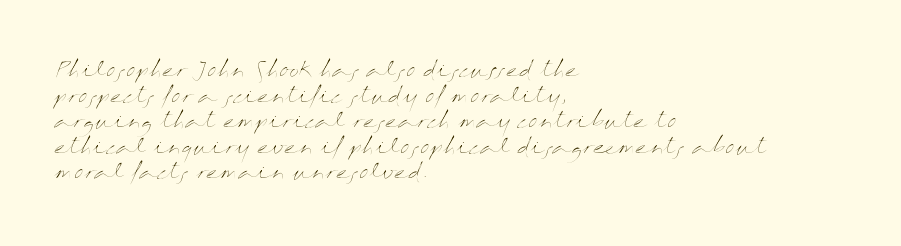
Does extra space separate the letters? No, they use regular spacing. The passage is arranged the way most books set body copy — flush left. The area under the type is left untouched. The face looks like a standard text weight, possibly lighter.
